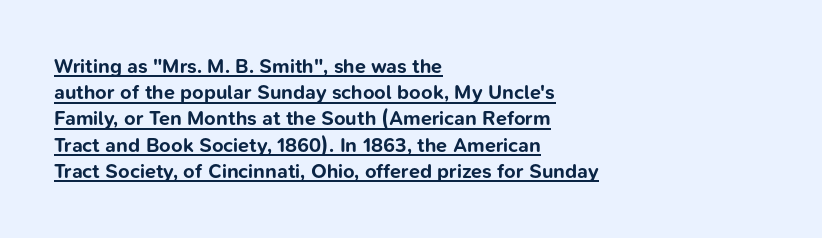
Notice how thick the strokes are: this is what a full bold looks like. The typesetter chose a ragged-right arrangement here. Quick note: underline on. Rows of type keep a routine distance in the vertical direction.
